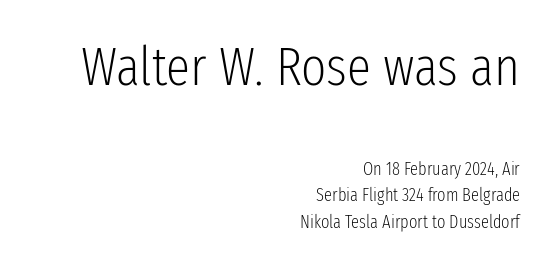
Interline gaps are of average width in this sample. Does extra space separate the letters? No, they use regular spacing. Stems and bowls with no extra thickness — not bold. The letters in the upper block stand taller than those in the block below. Each line ends at the same right margin while the left side varies.
